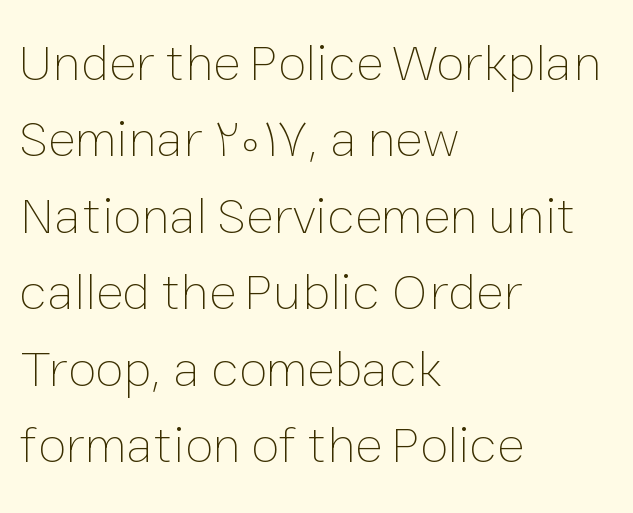
The image shows 52 px thin type, upright; set left-aligned, normal line spacing (1.47x), normal letter spacing, not underlined; low stroke contrast and a medium x-height.
